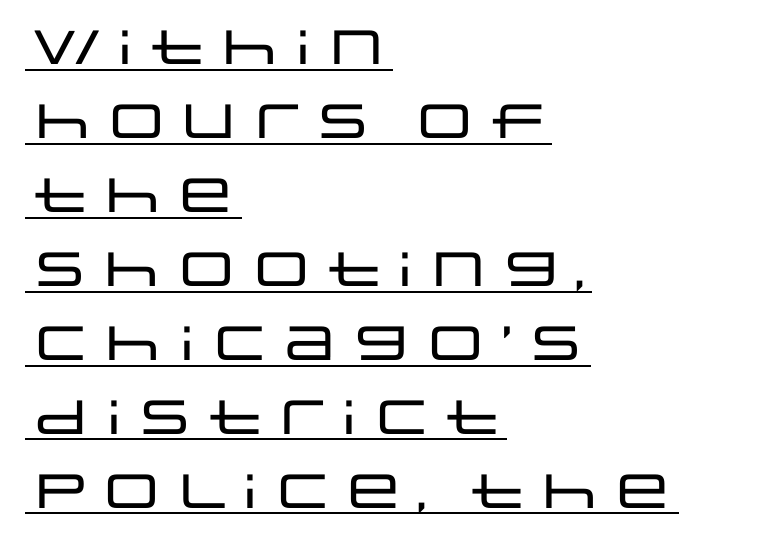
All the whitespace from short lines collects on the right. This sample has the flowing, uneven cadence of proportional lettering. You can tell it's not italic because the verticals are truly vertical. Observe the absence of serifs on each vertical stroke in this sample.
